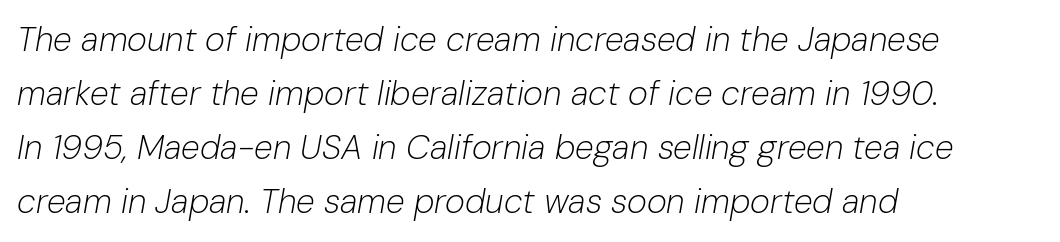
Q: Is the text bold? A: No.
Q: Is the text italic (slanted)? A: Yes, it leans right by about 10 degrees.
Q: Is the text underlined? A: No.
Q: How is the paragraph aligned? A: Left-aligned.
Q: Is the spacing between letters normal or unusually wide? A: Normal.
Q: Is the spacing between lines tight, normal or loose? A: Normal.
Q: Width (condensed, normal, or wide)? A: Normal.
Q: Stroke contrast? A: Low.
Q: x-height? A: Medium.
Q: Monospaced? A: No.
